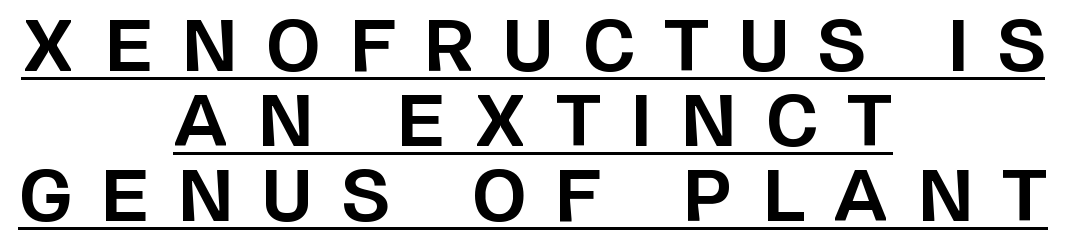
{"serif": "no", "italic": "no", "bold": "yes", "weight": "bold", "width": "normal", "stroke_contrast": "low", "x_height": "large", "monospaced": "no", "underline": "yes", "align": "center", "line_spacing": "tight", "line_spacing_ratio": 1.07, "letter_spacing": "wide", "letter_spacing_em": 0.42, "glyph_px": 70}
